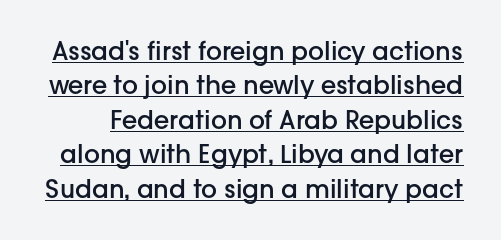
Q: Is the text bold? A: Semi-bold.
Q: Is the text italic (slanted)? A: No, it is upright.
Q: Is the text underlined? A: Yes.
Q: Is the spacing between letters normal or unusually wide? A: Normal.
Q: Is the spacing between lines tight, normal or loose? A: Normal.
